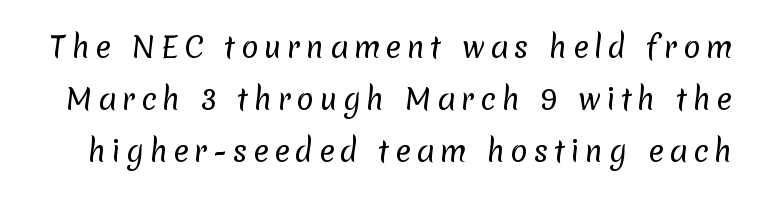
The image shows 29 px regular-weight sans-serif type; set line spacing 1.8x, not underlined; low stroke contrast and a medium x-height.
